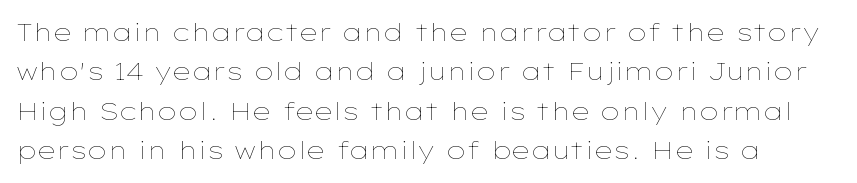
{"italic": "no", "bold": "no", "underline": "no", "line_spacing": "normal", "line_spacing_ratio": 1.58, "letter_spacing": "normal", "letter_spacing_em": 0.0, "glyph_px": 25}
